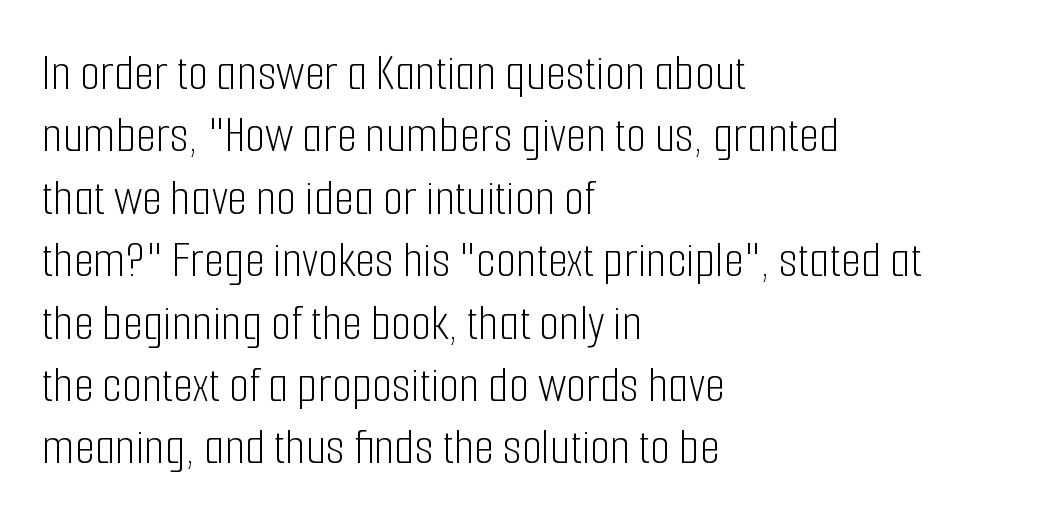
Q: Is the text bold? A: No.
Q: Is the text italic (slanted)? A: No, it is upright.
Q: Is the typeface a serif or a sans-serif typeface? A: Sans-serif.
Q: Is the text underlined? A: No.
Q: How is the paragraph aligned? A: Left-aligned.
Q: Is the spacing between letters normal or unusually wide? A: Normal.
Q: Width (condensed, normal, or wide)? A: Condensed.
Q: Stroke contrast? A: Low.
Q: x-height? A: Medium.
Q: Monospaced? A: No.
